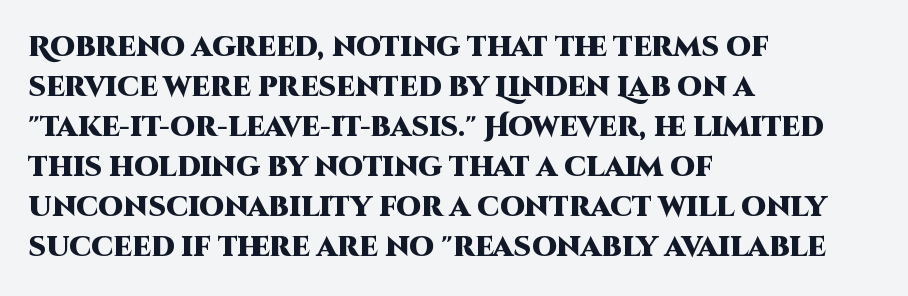
{"serif": "no", "italic": "no", "bold": "yes", "weight": "heavy", "width": "normal", "stroke_contrast": "high", "x_height": "large", "monospaced": "no", "underline": "no", "align": "left", "line_spacing": "normal", "line_spacing_ratio": 1.43, "letter_spacing": "normal", "letter_spacing_em": 0.0, "glyph_px": 28}
